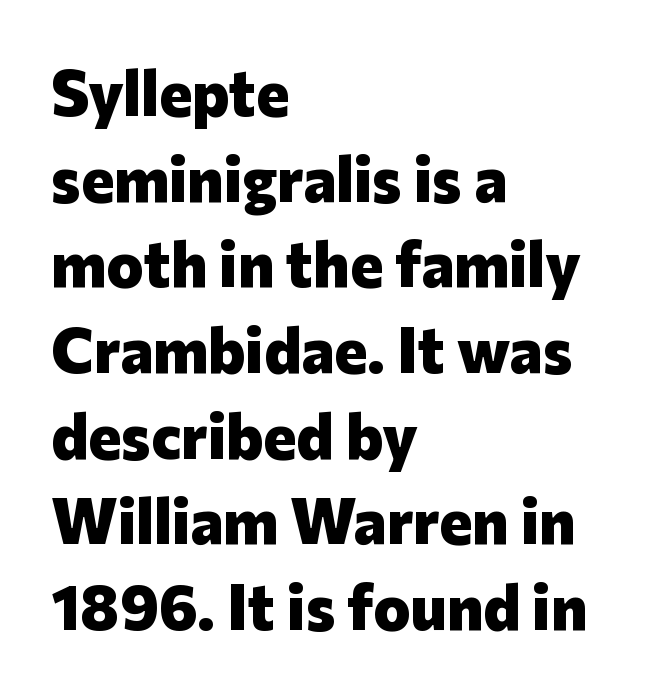
This sample keeps an unexceptional amount of space between lines. Here the designer chose a conventional face with non-uniform glyph widths. To sum up the face: it is a sans, with no serifs. This sample uses an upright cut, with every glyph sitting square on the baseline.
